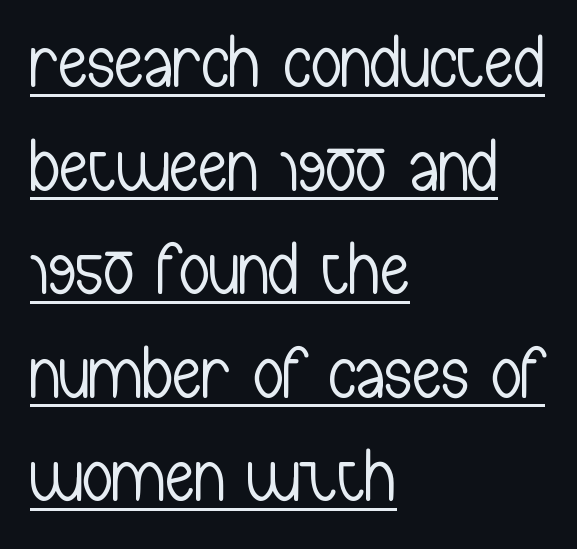
Heaviness? Minimal to ordinary, like unemphasized prose. Compared with undecorated copy, this sample adds a rule below the words. The rendering anchors every line to the left-hand side. Spacing between characters is what you'd get straight out of the box. This sample uses an upright cut, with every glyph sitting square on the baseline. These lines are composed in type without serifs.
